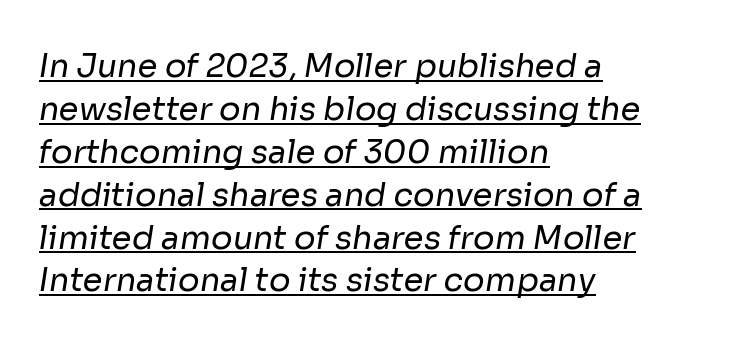
The image shows 32 px regular-weight sans-serif type; set left-aligned, normal line spacing (1.34x), normal letter spacing, underlined; low stroke contrast and a medium x-height.
